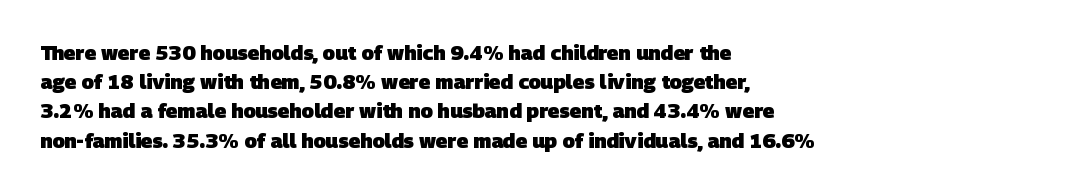
{"bold": "yes", "underline": "no", "align": "left", "line_spacing": "normal", "line_spacing_ratio": 1.46, "letter_spacing": "normal", "letter_spacing_em": 0.0, "glyph_px": 20}
